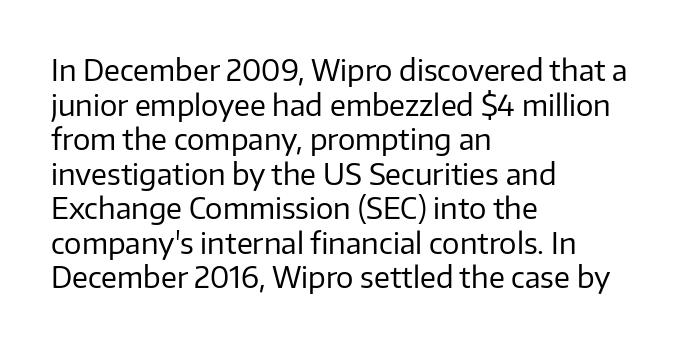
Q: Is the text bold? A: No.
Q: Is the text italic (slanted)? A: No, it is upright.
Q: Is the typeface a serif or a sans-serif typeface? A: Sans-serif.
Q: Is the text underlined? A: No.
Q: How is the paragraph aligned? A: Left-aligned.
Q: Is the spacing between letters normal or unusually wide? A: Normal.
Q: Width (condensed, normal, or wide)? A: Normal.
Q: Stroke contrast? A: Low.
Q: x-height? A: Medium.
Q: Monospaced? A: No.
